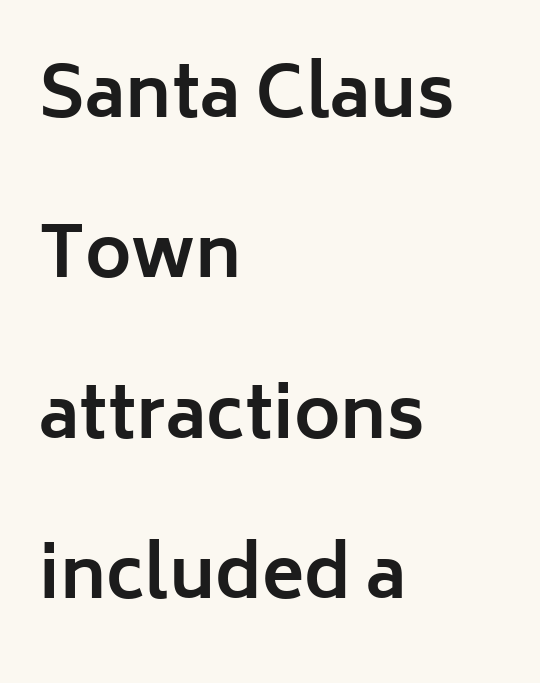
The image shows 70 px bold sans-serif type, upright; set left-aligned, loose line spacing (2.29x), normal letter spacing, not underlined; low stroke contrast and a medium x-height.
